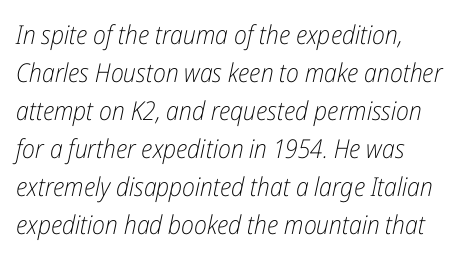
Q: Is the text bold? A: No.
Q: Is the text italic (slanted)? A: Yes, it leans right by about 12 degrees.
Q: Is the text underlined? A: No.
Q: Is the spacing between letters normal or unusually wide? A: Normal.
Q: Is the spacing between lines tight, normal or loose? A: Normal.
